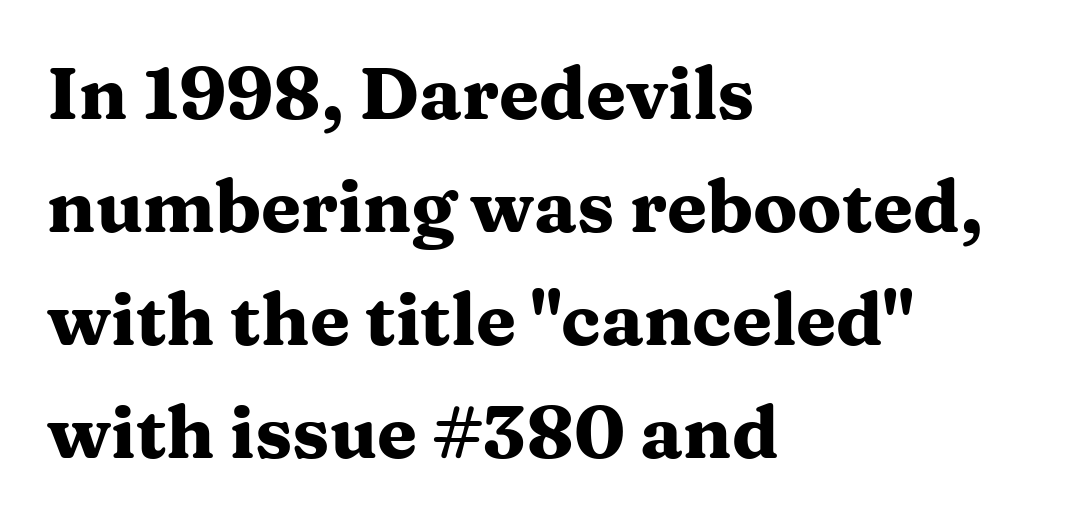
Left-aligned paragraph, ragged on the right. This rendering leaves character spacing at its baseline value. These lines are composed in type with serifs. Designer's note — italics off, roman on. Strokes here are thick enough to call this a true bold.
